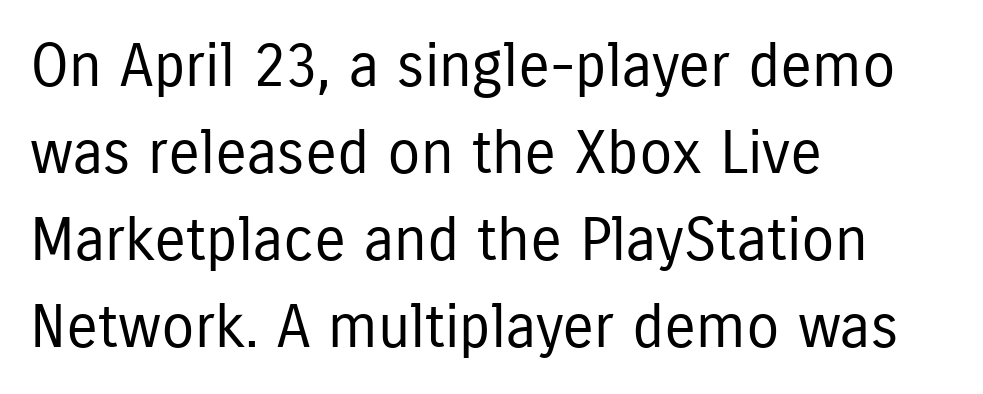
{"serif": "no", "italic": "no", "bold": "no", "weight": "regular", "width": "condensed", "stroke_contrast": "low", "x_height": "medium", "monospaced": "no", "underline": "no", "align": "left", "line_spacing": "normal", "line_spacing_ratio": 1.45, "letter_spacing": "normal", "letter_spacing_em": 0.0, "glyph_px": 60}
